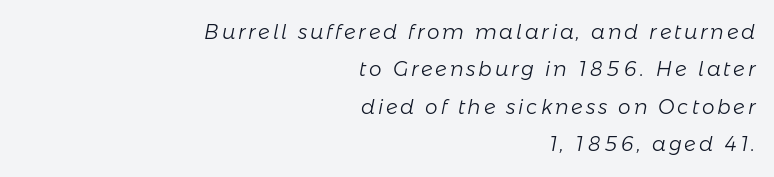
The image shows 20 px text type, italic (leaning right); set right-aligned, line spacing 1.87x, not underlined.
